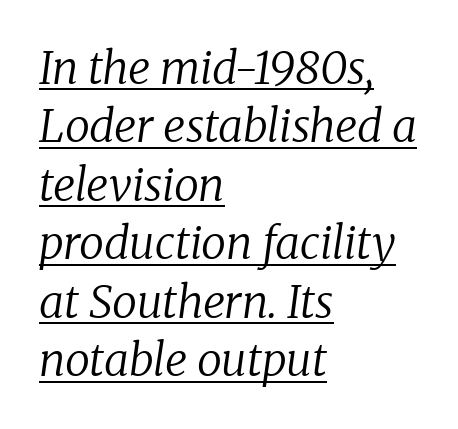
{"serif": "yes", "italic": "yes", "lean": "right", "slant_degrees": 8, "bold": "no", "weight": "regular", "width": "normal", "stroke_contrast": "low", "x_height": "medium", "monospaced": "no", "underline": "yes", "align": "left", "line_spacing": "normal", "line_spacing_ratio": 1.3, "letter_spacing": "normal", "letter_spacing_em": 0.0, "glyph_px": 45}
